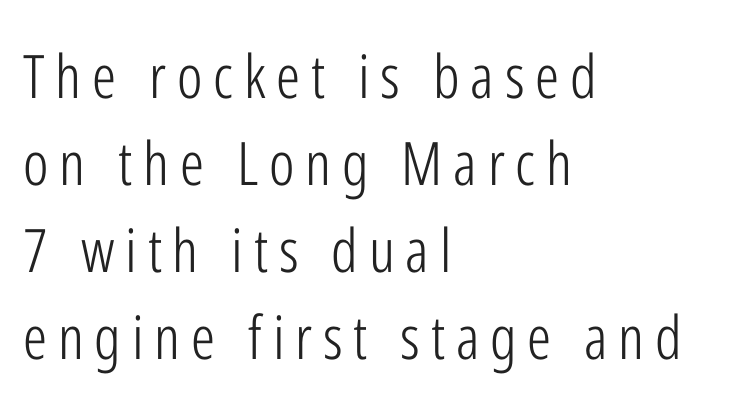
The image shows 60 px light, condensed sans-serif type, upright; set left-aligned, normal line spacing (1.45x), not underlined; low stroke contrast and a medium x-height.
